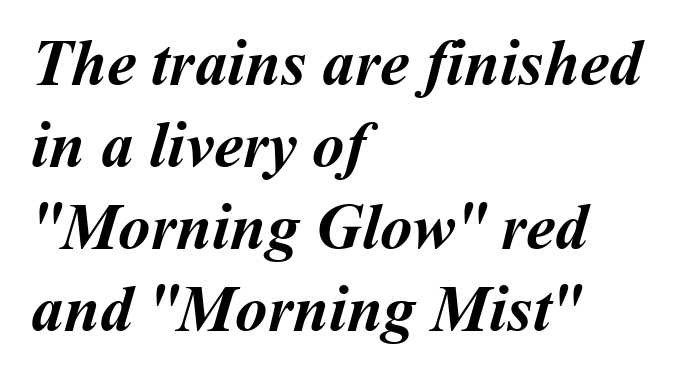
{"bold": "yes", "weight": "semibold", "width": "normal", "stroke_contrast": "medium", "x_height": "medium", "monospaced": "no", "underline": "no", "align": "left", "line_spacing": "normal", "line_spacing_ratio": 1.26, "letter_spacing": "normal", "letter_spacing_em": 0.0, "glyph_px": 65}
